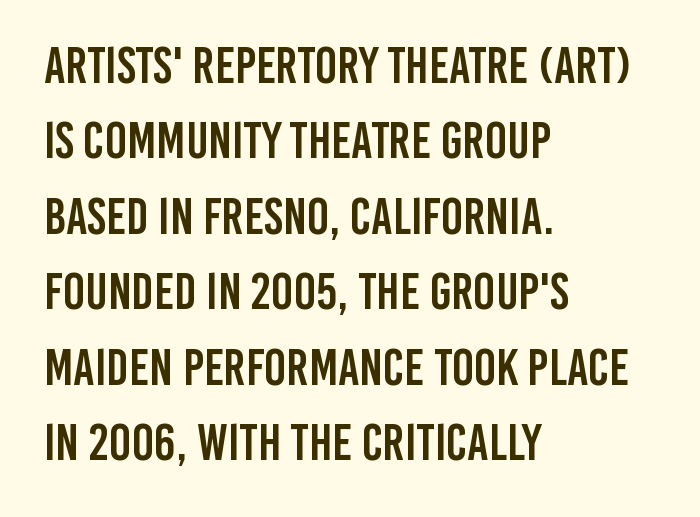
Q: Is the text italic (slanted)? A: No, it is upright.
Q: Is the typeface a serif or a sans-serif typeface? A: Sans-serif.
Q: Is the text underlined? A: No.
Q: How is the paragraph aligned? A: Left-aligned.
Q: Is the spacing between letters normal or unusually wide? A: Normal.
Q: Is the spacing between lines tight, normal or loose? A: Normal.
Q: Width (condensed, normal, or wide)? A: Condensed.
Q: Stroke contrast? A: Low.
Q: x-height? A: Large.
Q: Monospaced? A: No.
